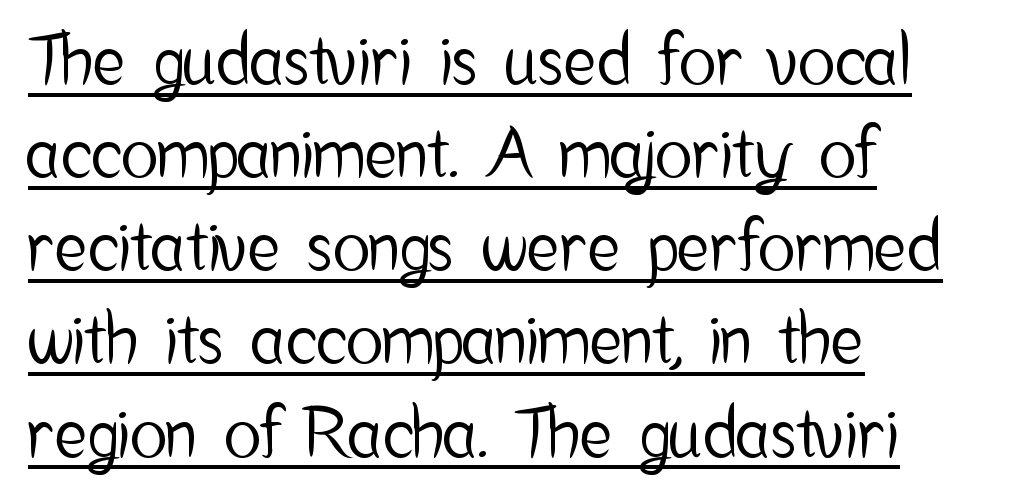
{"serif": "no", "italic": "no", "width": "condensed", "stroke_contrast": "low", "x_height": "medium", "monospaced": "no", "underline": "yes", "align": "left", "line_spacing": "normal", "line_spacing_ratio": 1.35, "letter_spacing": "normal", "letter_spacing_em": 0.0, "glyph_px": 69}
